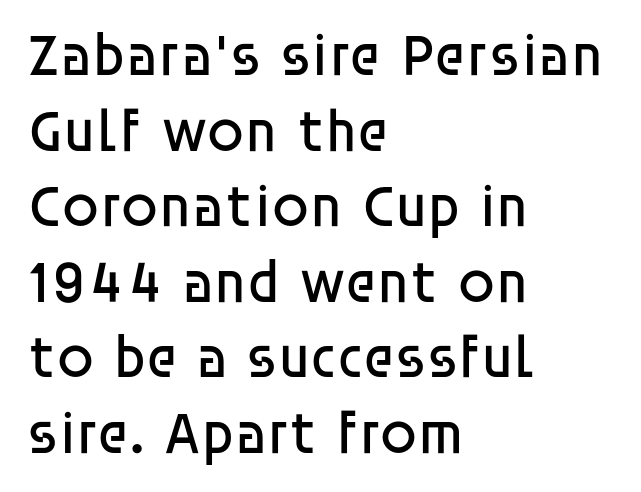
{"serif": "no", "italic": "no", "bold": "no", "weight": "regular", "width": "normal", "stroke_contrast": "low", "x_height": "large", "monospaced": "no", "underline": "no", "align": "left", "line_spacing": "normal", "line_spacing_ratio": 1.26, "letter_spacing": "normal", "letter_spacing_em": 0.0, "glyph_px": 60}
